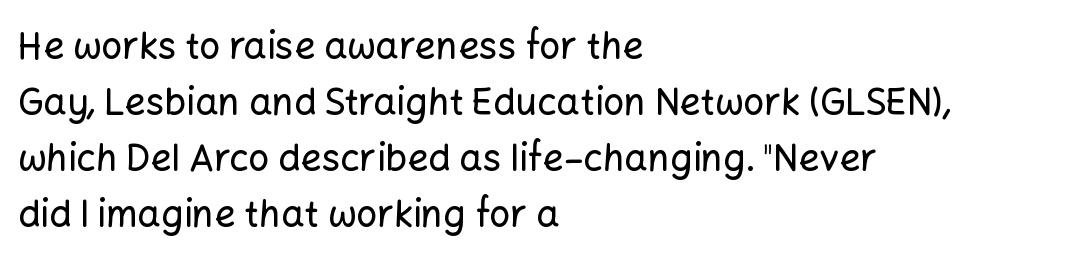
Typographically, this falls in the sans-serif category. Typeset ragged right — the left edge is the straight one. Do the characters align in a grid? No, the font is proportional. In terms of leading, this rendering sits right in the middle. The lettering holds an erect, upright posture throughout. Check under the words: just untouched page.
